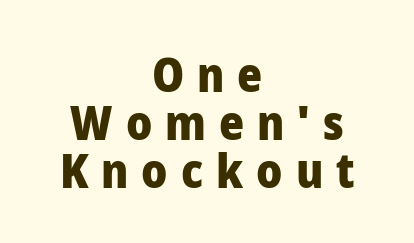
{"serif": "no", "italic": "no", "bold": "yes", "weight": "heavy", "width": "normal", "stroke_contrast": "low", "x_height": "medium", "monospaced": "no", "underline": "no", "align": "center", "line_spacing": "tight", "line_spacing_ratio": 1.0, "letter_spacing": "wide", "letter_spacing_em": 0.27, "glyph_px": 48}
